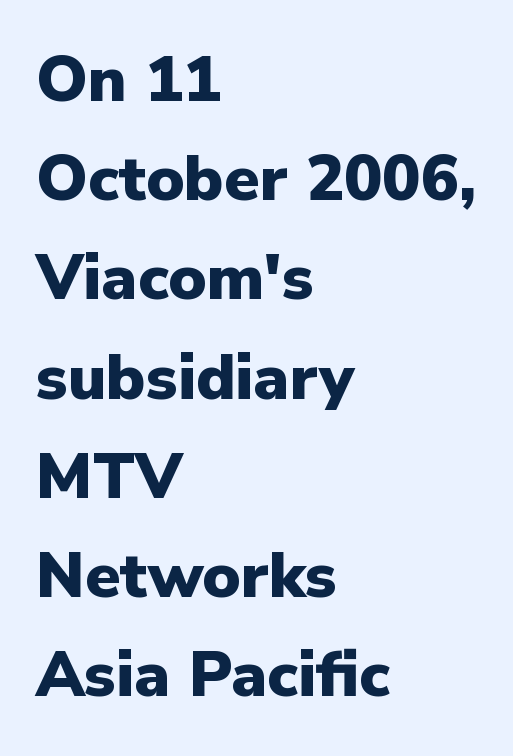
{"serif": "no", "italic": "no", "bold": "yes", "weight": "heavy", "width": "normal", "stroke_contrast": "low", "x_height": "medium", "monospaced": "no", "underline": "no", "align": "left", "line_spacing": "normal", "line_spacing_ratio": 1.55, "letter_spacing": "normal", "letter_spacing_em": 0.0, "glyph_px": 64}
